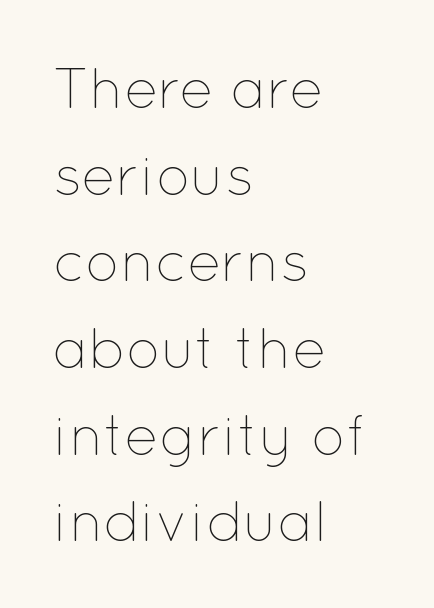
Q: Is the text bold? A: No.
Q: Is the text italic (slanted)? A: No, it is upright.
Q: Is the text underlined? A: No.
Q: How is the paragraph aligned? A: Left-aligned.
Q: Is the spacing between letters normal or unusually wide? A: Normal.
Q: Is the spacing between lines tight, normal or loose? A: Normal.
Q: Width (condensed, normal, or wide)? A: Normal.
Q: Stroke contrast? A: Low.
Q: x-height? A: Medium.
Q: Monospaced? A: No.
